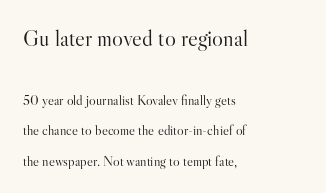
The image shows 23 px text type, upright; set left-aligned, loose line spacing (2.16x), normal letter spacing, not underlined; the first (top) block is 1.64x larger.
